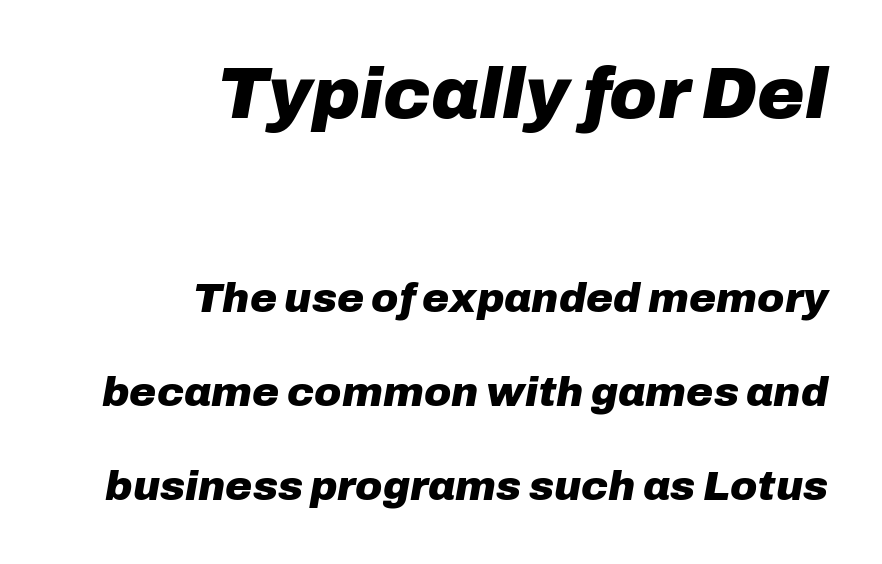
{"italic": "yes", "lean": "right", "slant_degrees": 10, "bold": "yes", "weight": "heavy", "width": "normal", "stroke_contrast": "low", "x_height": "medium", "monospaced": "no", "underline": "no", "align": "right", "line_spacing": "loose", "line_spacing_ratio": 2.29, "letter_spacing": "normal", "letter_spacing_em": 0.0, "larger_block": "first", "size_ratio": 1.76, "glyph_px": 72}
